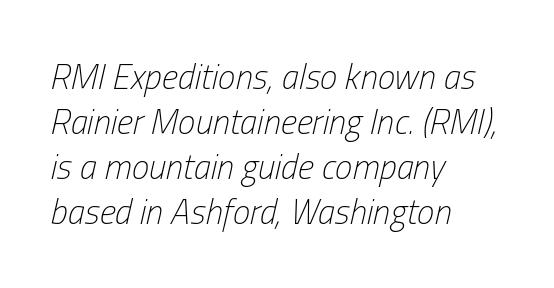
Q: Is the text bold? A: No.
Q: Is the text italic (slanted)? A: Yes, it leans right by about 13 degrees.
Q: Is the text underlined? A: No.
Q: How is the paragraph aligned? A: Left-aligned.
Q: Is the spacing between letters normal or unusually wide? A: Normal.
Q: Is the spacing between lines tight, normal or loose? A: Normal.
Q: Width (condensed, normal, or wide)? A: Condensed.
Q: Stroke contrast? A: Low.
Q: x-height? A: Medium.
Q: Monospaced? A: No.
